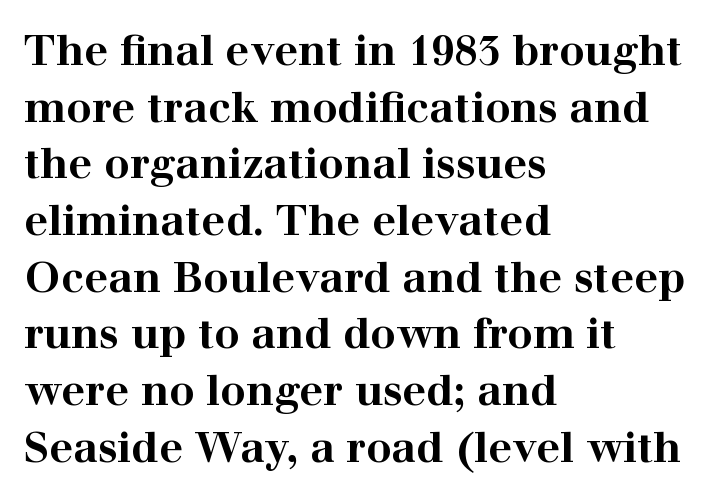
The image shows 42 px bold, wide serif type, upright; set left-aligned, normal line spacing (1.35x), normal letter spacing, not underlined; high stroke contrast and a medium x-height.
